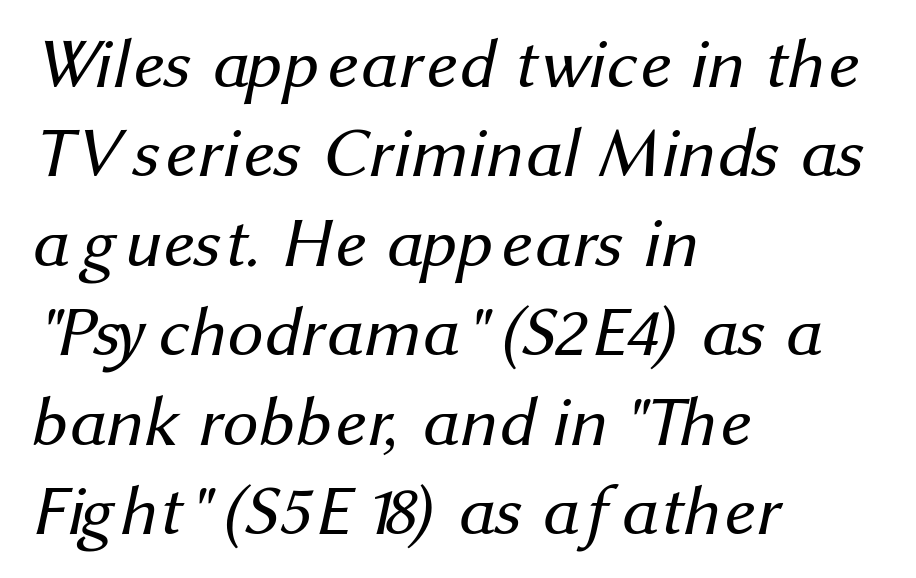
Q: Is the text bold? A: No.
Q: Is the typeface a serif or a sans-serif typeface? A: Sans-serif.
Q: Is the text underlined? A: No.
Q: How is the paragraph aligned? A: Left-aligned.
Q: Is the spacing between letters normal or unusually wide? A: Normal.
Q: Is the spacing between lines tight, normal or loose? A: Normal.
Q: Width (condensed, normal, or wide)? A: Normal.
Q: Stroke contrast? A: Medium.
Q: x-height? A: Medium.
Q: Monospaced? A: No.
